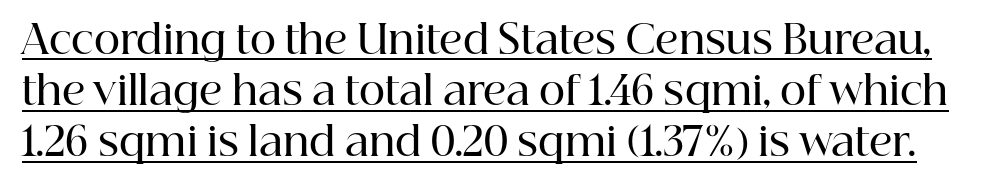
Q: Is the text bold? A: Semi-bold.
Q: Is the text italic (slanted)? A: No, it is upright.
Q: Is the typeface a serif or a sans-serif typeface? A: Serif.
Q: Is the text underlined? A: Yes.
Q: Is the spacing between letters normal or unusually wide? A: Normal.
Q: Is the spacing between lines tight, normal or loose? A: Normal.
Q: Width (condensed, normal, or wide)? A: Normal.
Q: Stroke contrast? A: High.
Q: x-height? A: Medium.
Q: Monospaced? A: No.
